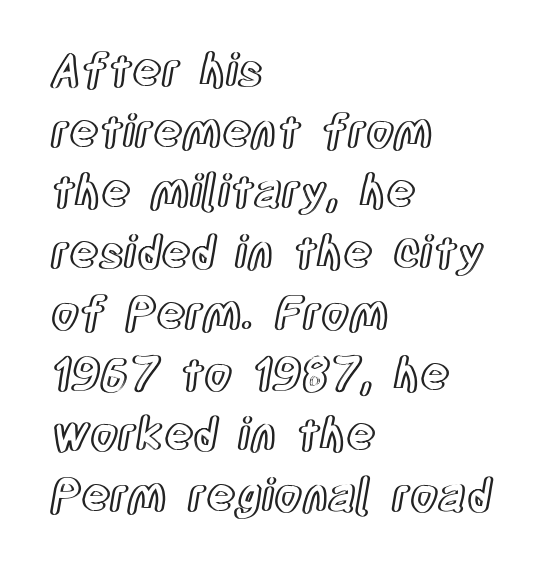
The image shows 45 px condensed type; set left-aligned, normal line spacing (1.35x), normal letter spacing, not underlined; a large x-height.
